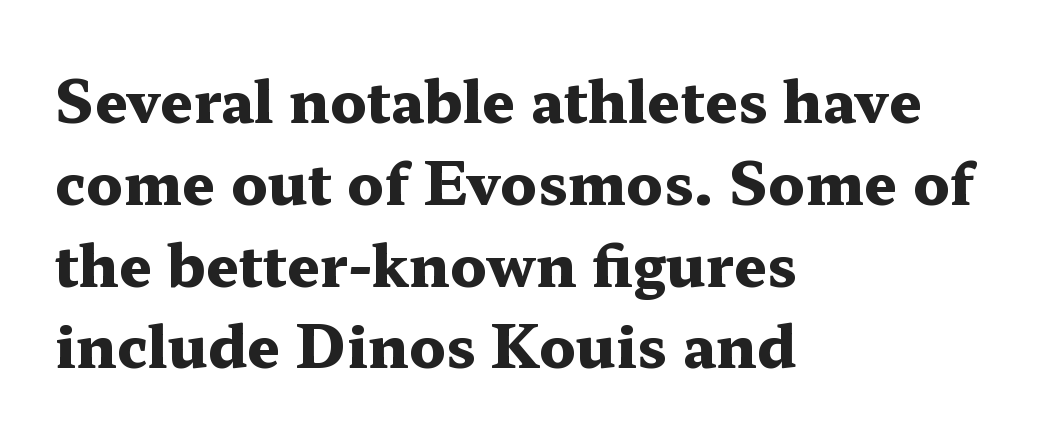
The image shows 58 px heavy, wide serif type, upright; set left-aligned, normal line spacing (1.41x), normal letter spacing, not underlined; medium stroke contrast and a medium x-height.
